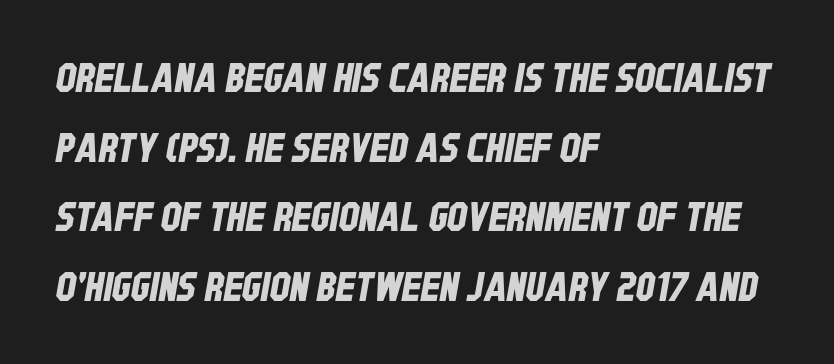
The image shows 40 px condensed sans-serif type; set left-aligned, line spacing 1.74x, normal letter spacing, not underlined; low stroke contrast and a large x-height.
